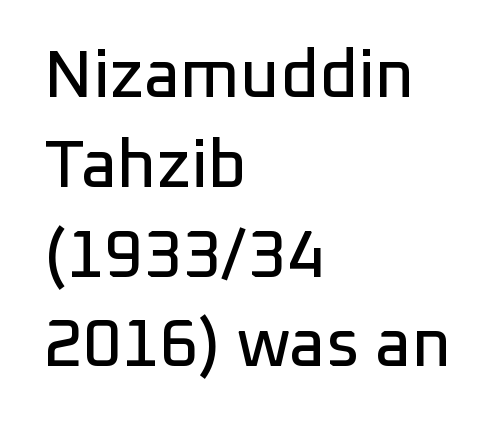
The image shows 67 px sans-serif type, upright; set left-aligned, normal line spacing (1.34x), normal letter spacing, not underlined; low stroke contrast and a medium x-height.
